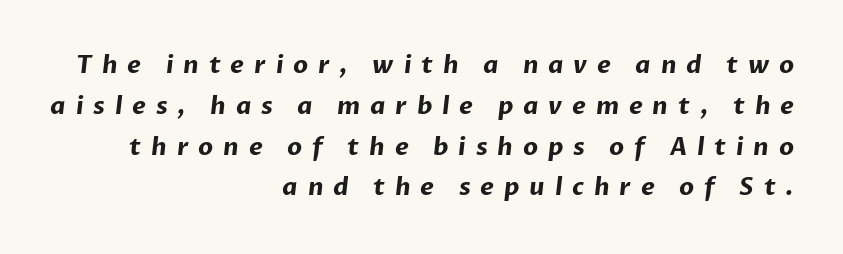
{"bold": "yes", "underline": "no", "align": "right", "line_spacing": "normal", "line_spacing_ratio": 1.7, "letter_spacing": "wide", "letter_spacing_em": 0.41, "glyph_px": 24}
